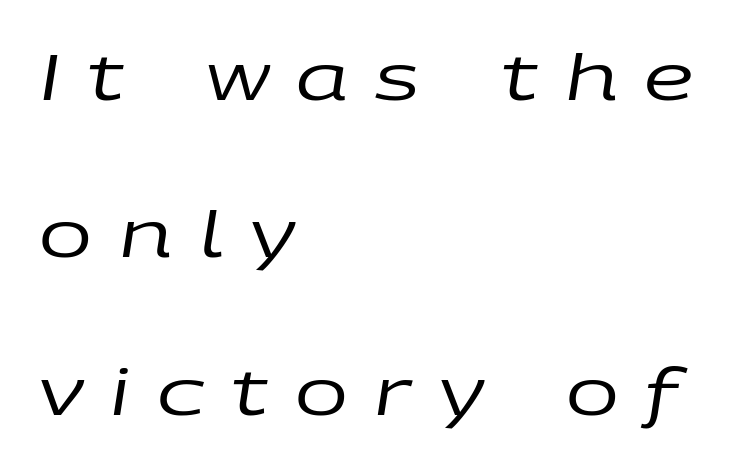
Q: Is the text bold? A: No.
Q: Is the text italic (slanted)? A: Yes, it leans right by about 9 degrees.
Q: Is the text underlined? A: No.
Q: How is the paragraph aligned? A: Left-aligned.
Q: Is the spacing between letters normal or unusually wide? A: Unusually wide.
Q: Is the spacing between lines tight, normal or loose? A: Loose.
Q: Width (condensed, normal, or wide)? A: Wide.
Q: Stroke contrast? A: Low.
Q: x-height? A: Large.
Q: Monospaced? A: No.
